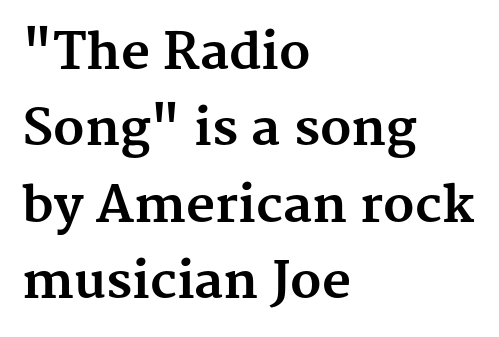
A normal amount of white space separates one row of letters from the next. Every character sits straight up, as roman type does. Here the glyphs are tracked normally, forming tight word shapes. The typesetter chose a ragged-right arrangement here. Plenty of ink on the page — the face is bold.
